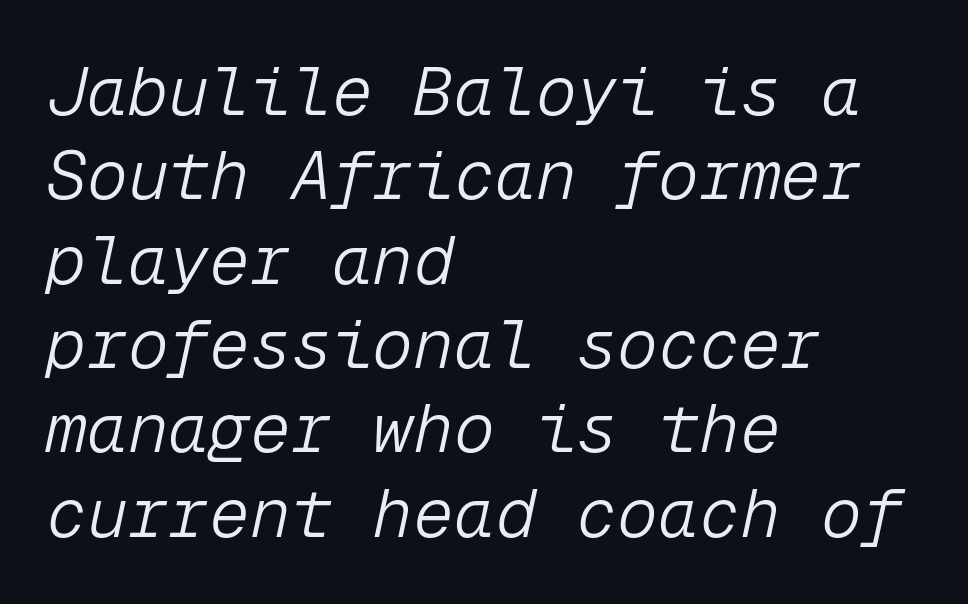
Q: Is the text bold? A: No.
Q: Is the text italic (slanted)? A: Yes, it leans right by about 12 degrees.
Q: Is the text underlined? A: No.
Q: How is the paragraph aligned? A: Left-aligned.
Q: Is the spacing between letters normal or unusually wide? A: Normal.
Q: Width (condensed, normal, or wide)? A: Normal.
Q: Stroke contrast? A: Low.
Q: x-height? A: Medium.
Q: Monospaced? A: Yes.
